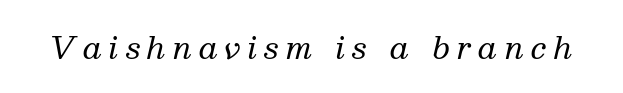
The image shows 30 px regular-weight serif type, italic (leaning right); set unusually wide letter spacing (+0.24 em), not underlined; medium stroke contrast and a medium x-height.
